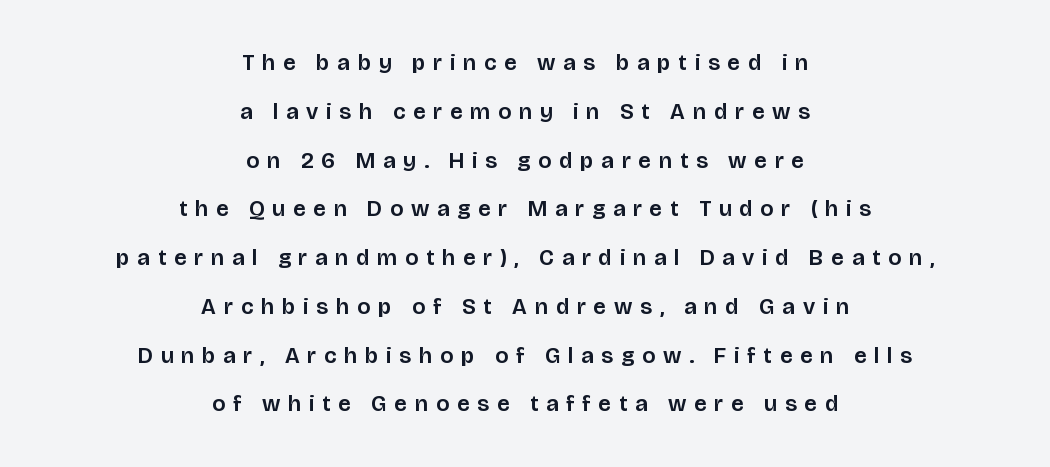
The image shows 23 px text type, upright; set centered, loose line spacing (2.12x), unusually wide letter spacing (+0.34 em), not underlined.
